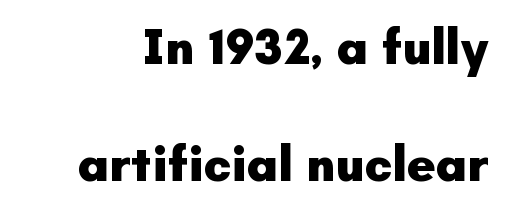
Notice the wide empty band between every row — that's loose leading. Examine the stroke ends and you'll find no serifs. Glance below the letters and you will spot only blank space. The tracking reads as untouched default to a designer's eye. Note the varied advance widths — an 'i' is clearly narrower than an 'm'. Bold? Absolutely — the strokes are thick and heavy.
